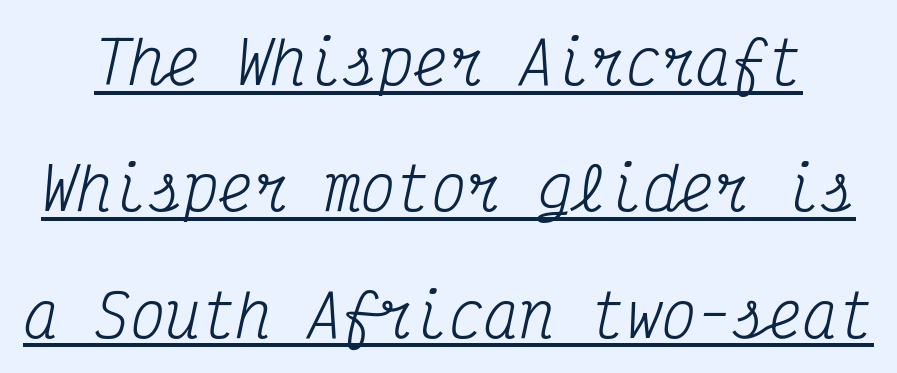
Q: Is the text bold? A: No.
Q: Is the text italic (slanted)? A: Yes, it leans right by about 12 degrees.
Q: Is the typeface a serif or a sans-serif typeface? A: Serif.
Q: Is the text underlined? A: Yes.
Q: Is the spacing between letters normal or unusually wide? A: Normal.
Q: Is the spacing between lines tight, normal or loose? A: Loose.
Q: Width (condensed, normal, or wide)? A: Condensed.
Q: Stroke contrast? A: Medium.
Q: x-height? A: Medium.
Q: Monospaced? A: Yes.
